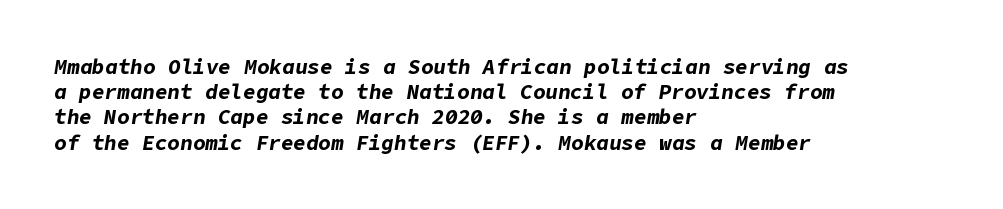
The image shows 21 px bold type, italic (leaning right); set left-aligned, line spacing 1.2x, normal letter spacing, not underlined.
